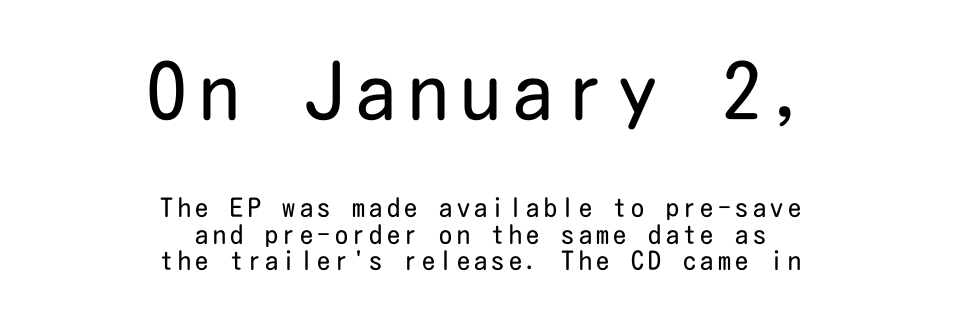
{"serif": "no", "italic": "no", "bold": "no", "weight": "regular", "width": "condensed", "stroke_contrast": "low", "x_height": "medium", "underline": "no", "align": "center", "line_spacing": "tight", "line_spacing_ratio": 1.03, "larger_block": "first", "size_ratio": 3.0, "glyph_px": 78}
